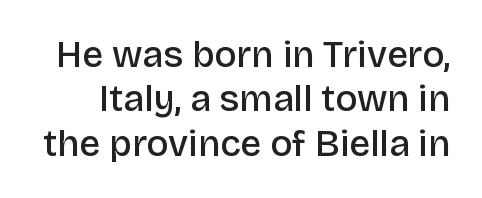
{"serif": "no", "italic": "no", "bold": "semi", "weight": "semibold", "width": "normal", "stroke_contrast": "low", "x_height": "large", "monospaced": "no", "underline": "no", "line_spacing_ratio": 1.2, "letter_spacing": "normal", "letter_spacing_em": 0.0, "glyph_px": 37}
